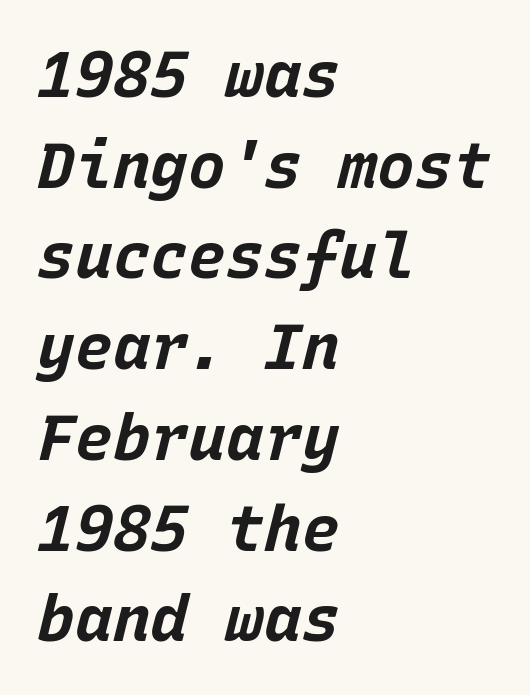
The image shows 63 px bold type, italic (leaning right), monospaced; set left-aligned, normal line spacing (1.44x), normal letter spacing, not underlined; low stroke contrast and a large x-height.
